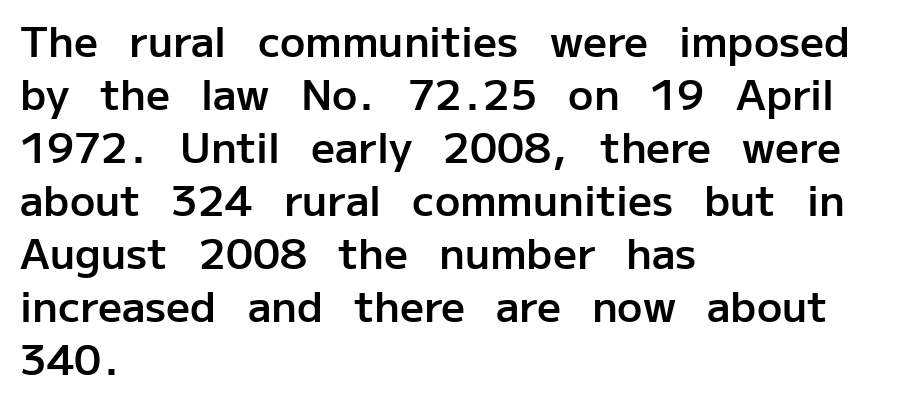
{"serif": "no", "italic": "no", "bold": "semi", "weight": "semibold", "width": "normal", "stroke_contrast": "low", "x_height": "medium", "monospaced": "no", "underline": "no", "align": "left", "line_spacing": "normal", "line_spacing_ratio": 1.26, "letter_spacing": "normal", "letter_spacing_em": 0.0, "glyph_px": 42}
